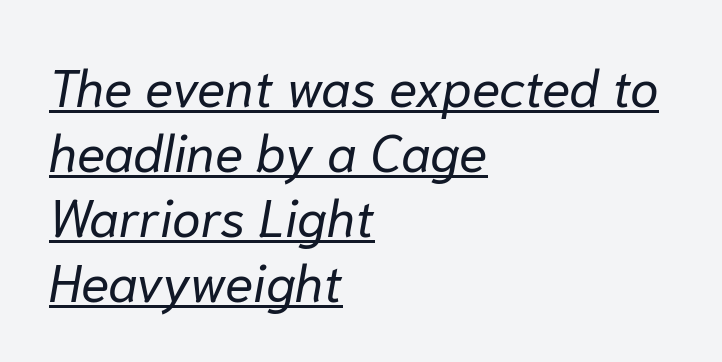
{"italic": "yes", "lean": "right", "slant_degrees": 10, "bold": "no", "weight": "regular", "width": "normal", "stroke_contrast": "low", "x_height": "medium", "monospaced": "no", "underline": "yes", "align": "left", "line_spacing": "normal", "line_spacing_ratio": 1.25, "letter_spacing": "normal", "letter_spacing_em": 0.0, "glyph_px": 52}
